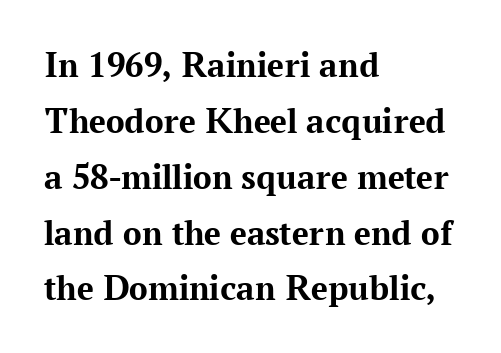
{"serif": "yes", "italic": "no", "bold": "yes", "weight": "bold", "width": "normal", "stroke_contrast": "medium", "x_height": "medium", "monospaced": "no", "underline": "no", "align": "left", "line_spacing": "normal", "line_spacing_ratio": 1.51, "letter_spacing": "normal", "letter_spacing_em": 0.0, "glyph_px": 37}
